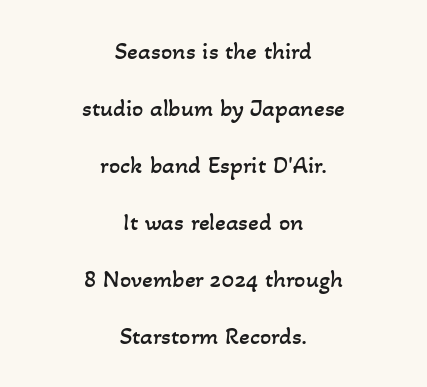
{"bold": "no", "underline": "no", "align": "center", "line_spacing": "loose", "line_spacing_ratio": 2.28, "letter_spacing": "normal", "letter_spacing_em": 0.0, "glyph_px": 25}
